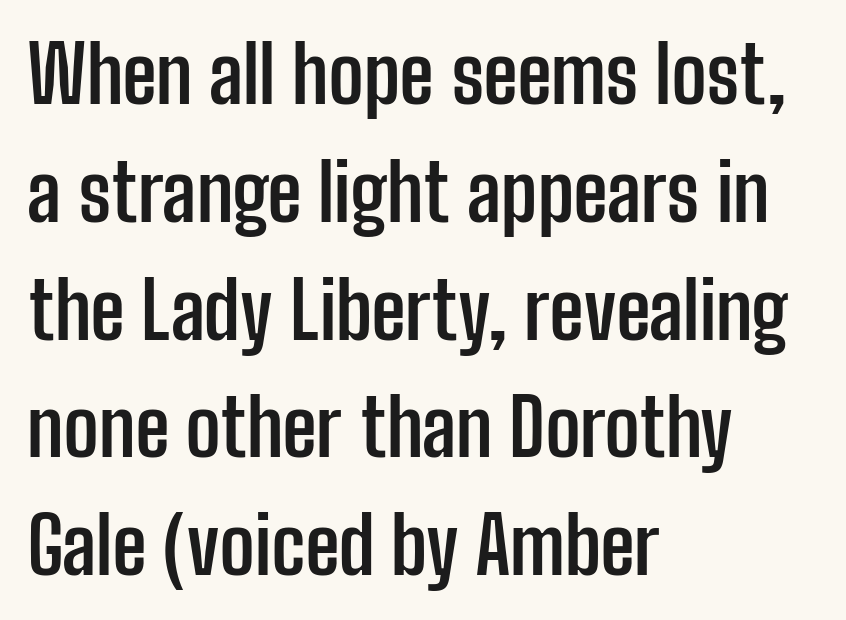
This rendering uses left alignment, leaving the right contour irregular. Ordinary non-slanted type is in use. If you measured baseline to baseline, you'd find a middling distance. The rendering keeps characters at their native spacing. The area under the type is left untouched.
